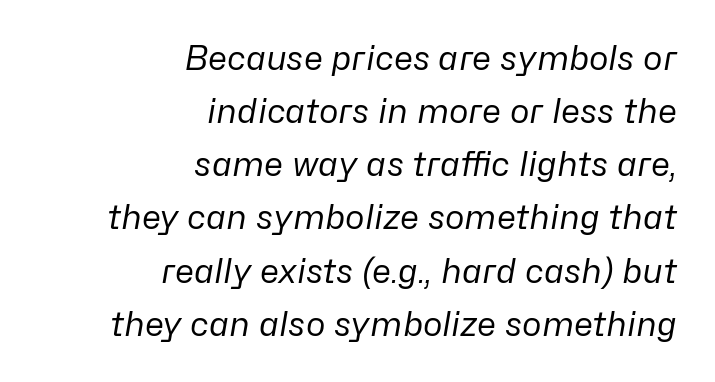
Q: Is the text bold? A: No.
Q: Is the text italic (slanted)? A: Yes, it leans right by about 10 degrees.
Q: Is the text underlined? A: No.
Q: How is the paragraph aligned? A: Right-aligned.
Q: Is the spacing between letters normal or unusually wide? A: Normal.
Q: Is the spacing between lines tight, normal or loose? A: Normal.
Q: Width (condensed, normal, or wide)? A: Normal.
Q: Stroke contrast? A: Low.
Q: x-height? A: Medium.
Q: Monospaced? A: No.
